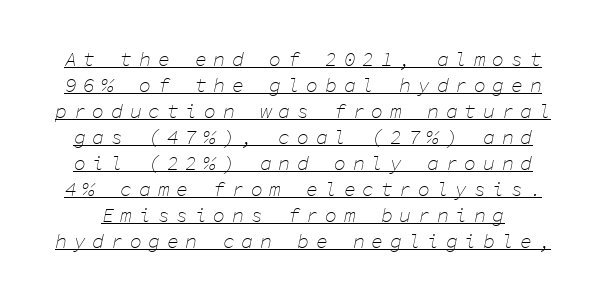
Q: Is the text bold? A: No.
Q: Is the text italic (slanted)? A: Yes, it leans right by about 11 degrees.
Q: Is the text underlined? A: Yes.
Q: Is the spacing between letters normal or unusually wide? A: Unusually wide.
Q: Is the spacing between lines tight, normal or loose? A: Normal.
